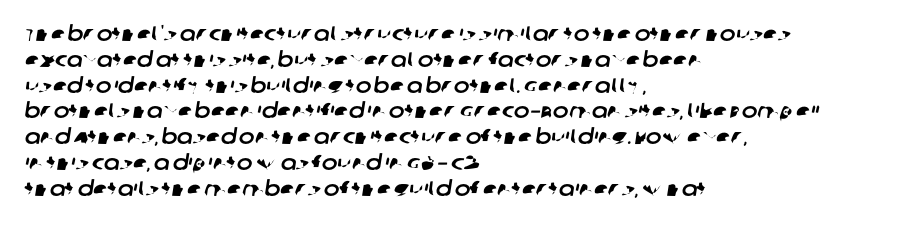
The image shows 21 px text type; set left-aligned, line spacing 1.23x, normal letter spacing, not underlined.
